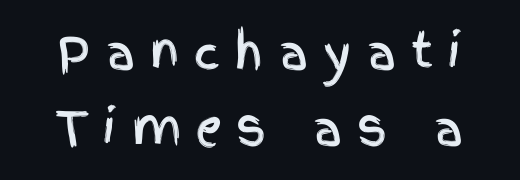
Each letter keeps its own natural width here, so spacing adapts to shape. Serifs: no, the terminals of the letterforms are clean. The lettering holds an erect, upright posture throughout. This sample uses expanded letter spacing, leaving extra air between glyphs. Visually the block forms a symmetrical silhouette, jagged on both flanks. Nobody drew a line under any word here.
